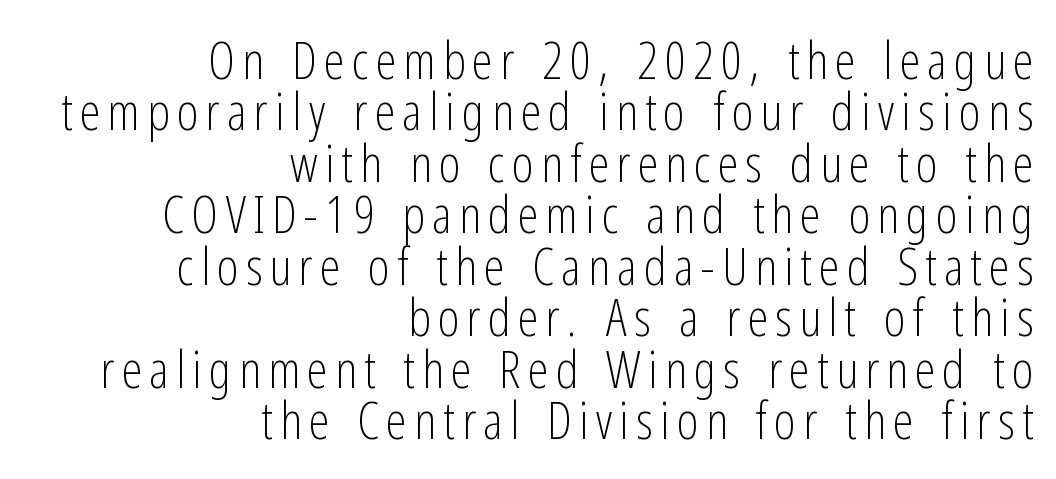
The image shows 52 px light, condensed sans-serif type, upright; set right-aligned, tight line spacing (0.99x), not underlined; low stroke contrast and a medium x-height.
